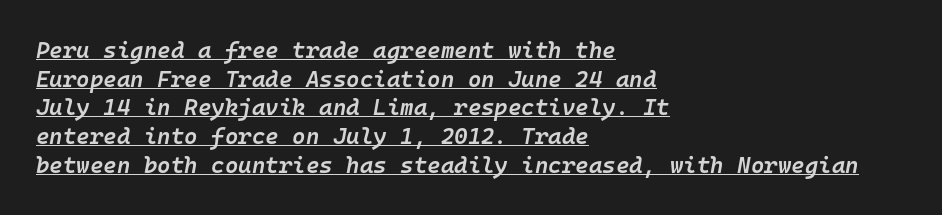
The passage is arranged the way most books set body copy — flush left. Every letter is mildly thick-stroked: semibold rather than bold. Check the space under the baseline: a stroke is drawn there. Compared with typical paragraphs, the rows here are spaced about the same. You can tell it's italic because the verticals aren't actually vertical. Nothing unusual about the tracking: characters are spaced as the font intends.
